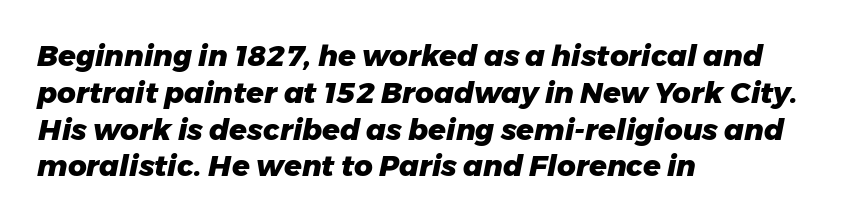
The image shows 29 px heavy type, italic (leaning right); set left-aligned, normal line spacing (1.27x), normal letter spacing, not underlined; low stroke contrast and a medium x-height.
